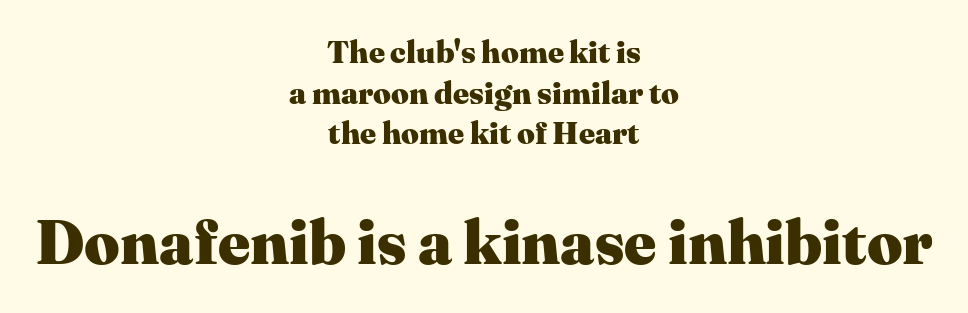
The type is set solid horizontally, with unmodified tracking. Vertical spacing — default. Which chunk is bigger? The second one — the bottom block dwarfs the top. This sample uses a serif face. Descenders hang freely into open space. Layout note: lines centered.
